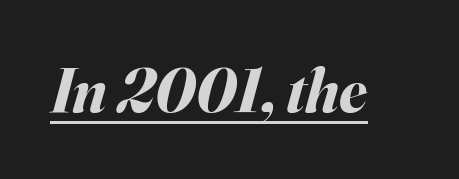
The image shows 63 px bold type, italic (leaning right); set normal letter spacing, underlined; medium stroke contrast and a small x-height.
